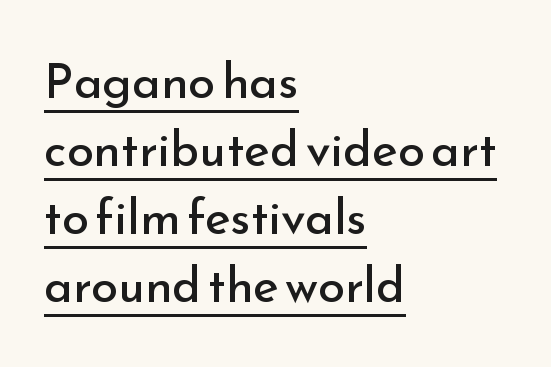
No feet cap the strokes, marking this as sans-serif type. Rendered with straight, roman letterforms. Leading: standard. Default kerning and tracking; the words read as compact shapes.
